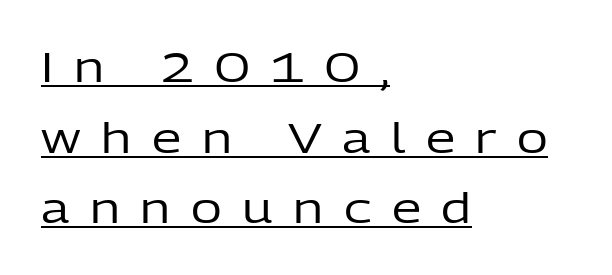
Notice how the stems are strictly vertical — no italics here. This is sans-serif lettering, the kind often seen on screens and signage. A typesetter would call this heavily tracked-out type. Varying glyph widths throughout — classic text-font behaviour. Horizontally, the lines are justified to the leading edge only.
